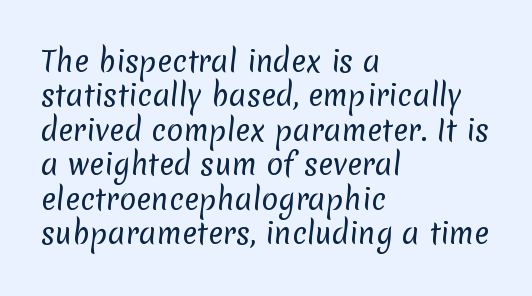
Examine the stroke ends and you'll find no serifs. The paragraph has a hard left edge and a soft right edge. These lines are rendered in a variable-pitch font. Words appear dense and cohesive because spacing is normal. Only glyphs here, with clear space below each row.
